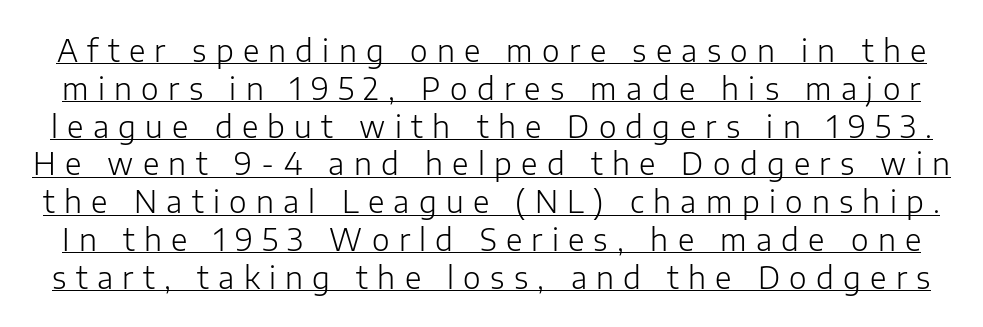
Q: Is the text bold? A: No.
Q: Is the text italic (slanted)? A: No, it is upright.
Q: Is the typeface a serif or a sans-serif typeface? A: Sans-serif.
Q: Is the text underlined? A: Yes.
Q: Is the spacing between letters normal or unusually wide? A: Unusually wide.
Q: Is the spacing between lines tight, normal or loose? A: Normal.
Q: Width (condensed, normal, or wide)? A: Normal.
Q: Stroke contrast? A: Low.
Q: x-height? A: Medium.
Q: Monospaced? A: No.
